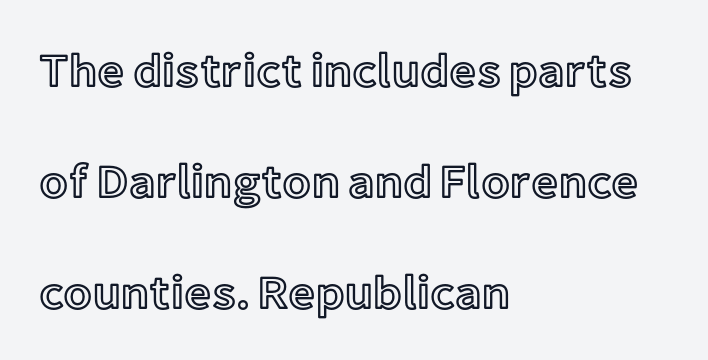
Caption: multi-line text, flush left, ragged right. Letter spacing: default. These lines are rendered in a variable-pitch font. The leading is generous, giving the passage an open texture. Type without underlining.
